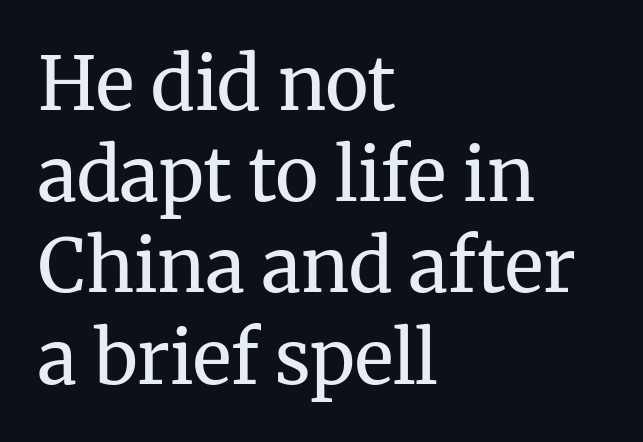
Q: Is the text bold? A: No.
Q: Is the text italic (slanted)? A: No, it is upright.
Q: Is the typeface a serif or a sans-serif typeface? A: Serif.
Q: Is the text underlined? A: No.
Q: How is the paragraph aligned? A: Left-aligned.
Q: Is the spacing between letters normal or unusually wide? A: Normal.
Q: Is the spacing between lines tight, normal or loose? A: Normal.
Q: Width (condensed, normal, or wide)? A: Normal.
Q: Stroke contrast? A: Medium.
Q: x-height? A: Medium.
Q: Monospaced? A: No.
